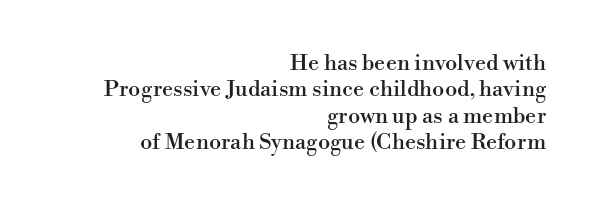
Line ends are locked; line starts wander. The gaps between neighbouring characters are ordinary and unremarkable. Check under the words: just untouched page. Designer's note — italics off, roman on.
